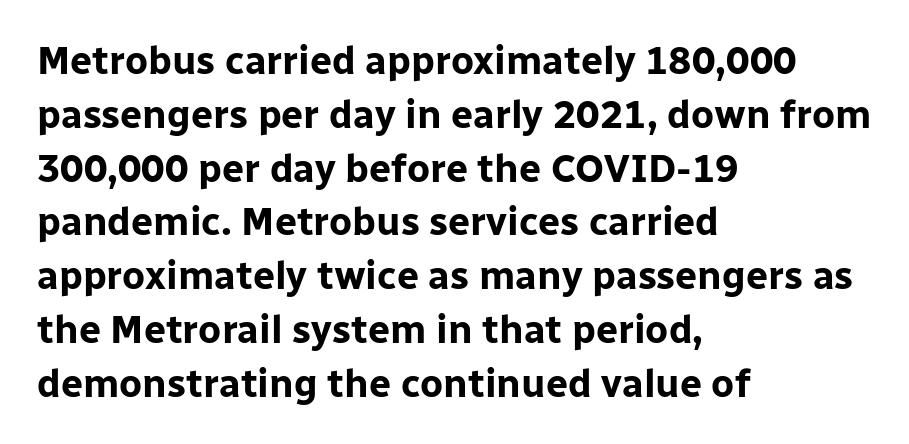
Q: Is the text bold? A: Yes.
Q: Is the text italic (slanted)? A: No, it is upright.
Q: Is the typeface a serif or a sans-serif typeface? A: Sans-serif.
Q: Is the text underlined? A: No.
Q: How is the paragraph aligned? A: Left-aligned.
Q: Is the spacing between letters normal or unusually wide? A: Normal.
Q: Is the spacing between lines tight, normal or loose? A: Normal.
Q: Width (condensed, normal, or wide)? A: Normal.
Q: Stroke contrast? A: Low.
Q: x-height? A: Medium.
Q: Monospaced? A: No.
